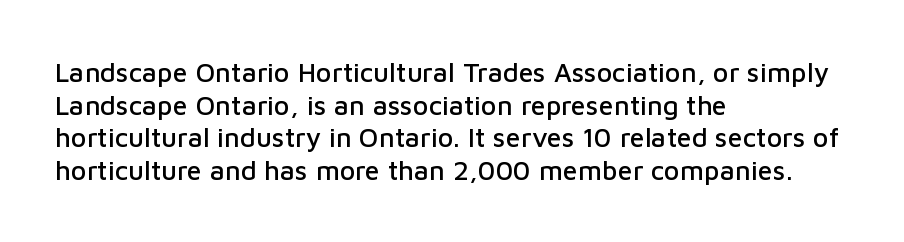
Q: Is the text italic (slanted)? A: No, it is upright.
Q: Is the text underlined? A: No.
Q: How is the paragraph aligned? A: Left-aligned.
Q: Is the spacing between letters normal or unusually wide? A: Normal.
